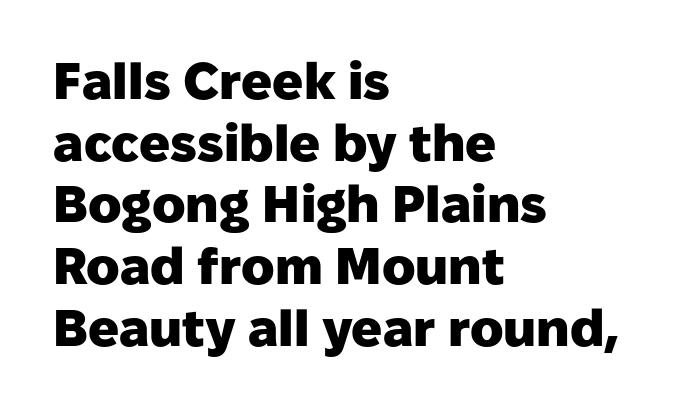
The image shows 51 px heavy sans-serif type, upright; set left-aligned, line spacing 1.21x, normal letter spacing, not underlined; low stroke contrast and a medium x-height.
